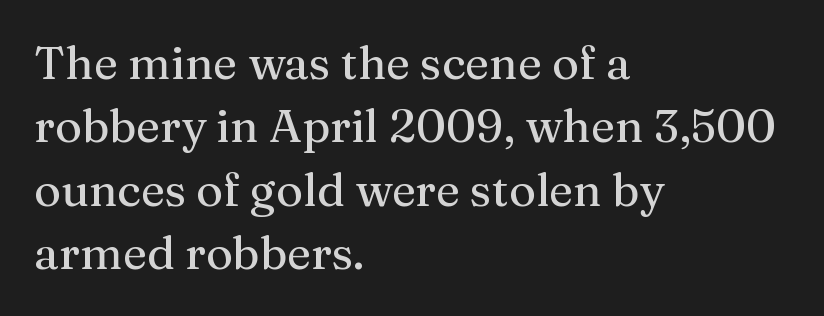
Q: Is the text italic (slanted)? A: No, it is upright.
Q: Is the typeface a serif or a sans-serif typeface? A: Serif.
Q: Is the text underlined? A: No.
Q: How is the paragraph aligned? A: Left-aligned.
Q: Is the spacing between letters normal or unusually wide? A: Normal.
Q: Is the spacing between lines tight, normal or loose? A: Normal.
Q: Width (condensed, normal, or wide)? A: Normal.
Q: Stroke contrast? A: Medium.
Q: x-height? A: Medium.
Q: Monospaced? A: No.
